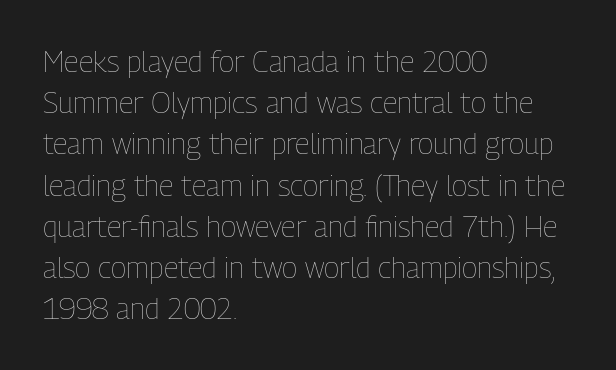
{"italic": "no", "bold": "no", "weight": "thin", "width": "condensed", "stroke_contrast": "low", "x_height": "medium", "monospaced": "no", "underline": "no", "align": "left", "line_spacing": "normal", "line_spacing_ratio": 1.42, "letter_spacing": "normal", "letter_spacing_em": 0.0, "glyph_px": 29}
